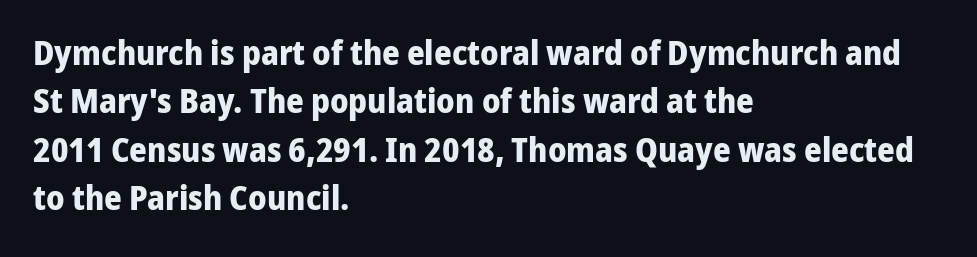
The image shows 34 px bold sans-serif type, upright; set left-aligned, normal line spacing (1.42x), normal letter spacing, not underlined; low stroke contrast and a medium x-height.
